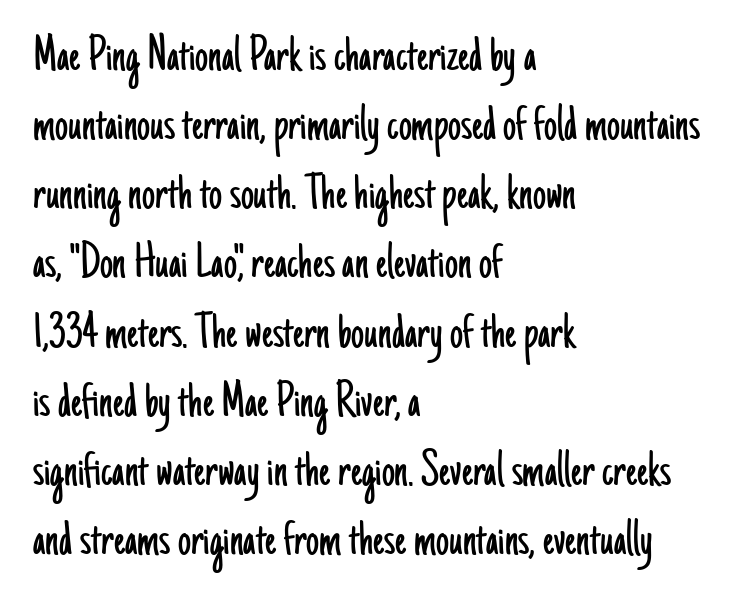
{"serif": "no", "italic": "no", "bold": "no", "weight": "light", "width": "condensed", "stroke_contrast": "low", "x_height": "small", "monospaced": "no", "underline": "no", "align": "left", "line_spacing": "normal", "line_spacing_ratio": 1.33, "letter_spacing": "normal", "letter_spacing_em": 0.0, "glyph_px": 52}
